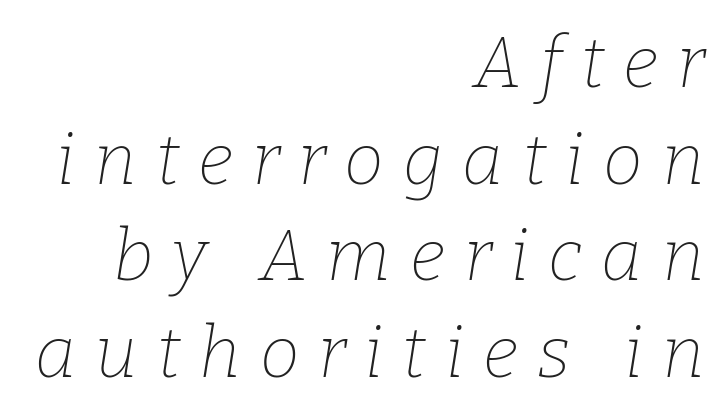
The image shows 71 px thin serif type, italic (leaning right); set right-aligned, normal line spacing (1.36x), unusually wide letter spacing (+0.27 em), not underlined; low stroke contrast and a medium x-height.
